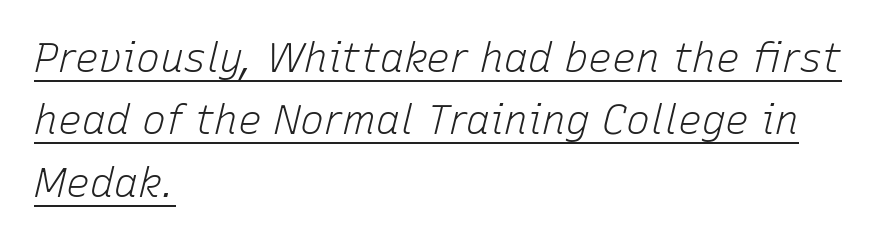
The image shows 40 px light type, italic (leaning right); set left-aligned, normal line spacing (1.56x), normal letter spacing, underlined; low stroke contrast and a medium x-height.
